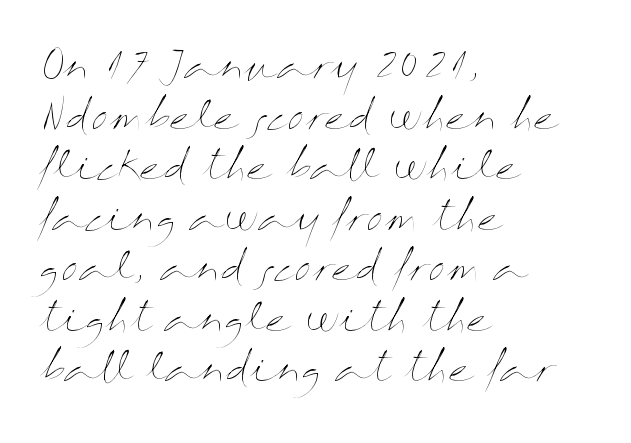
Varying glyph widths throughout — classic text-font behaviour. The face looks like a standard text weight, possibly lighter. Short and long lines alike share a common starting point at left. Honestly, the letter spacing is just normal — you wouldn't notice it.
